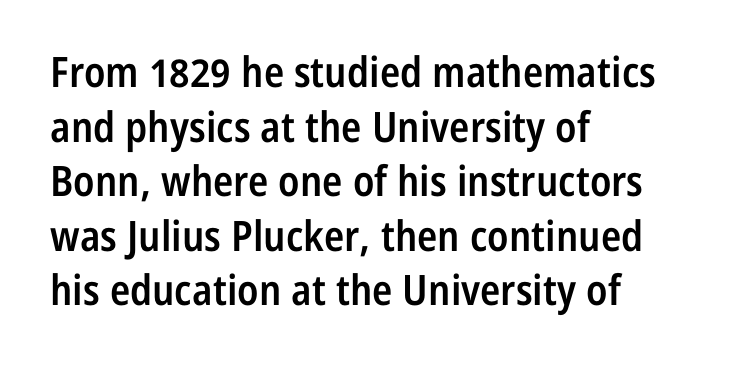
The image shows 42 px semibold, condensed sans-serif type, upright; set left-aligned, normal line spacing (1.3x), normal letter spacing, not underlined; low stroke contrast and a medium x-height.
